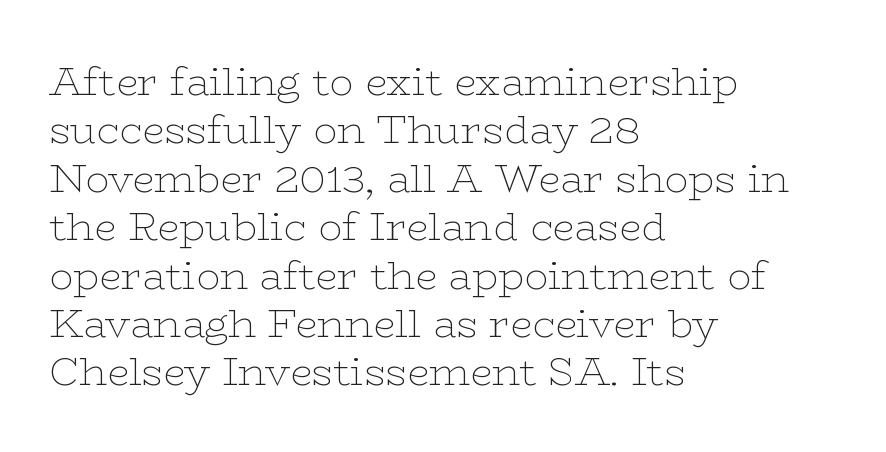
The image shows 40 px thin, wide serif type, upright; set left-aligned, line spacing 1.21x, normal letter spacing, not underlined; low stroke contrast and a medium x-height.
